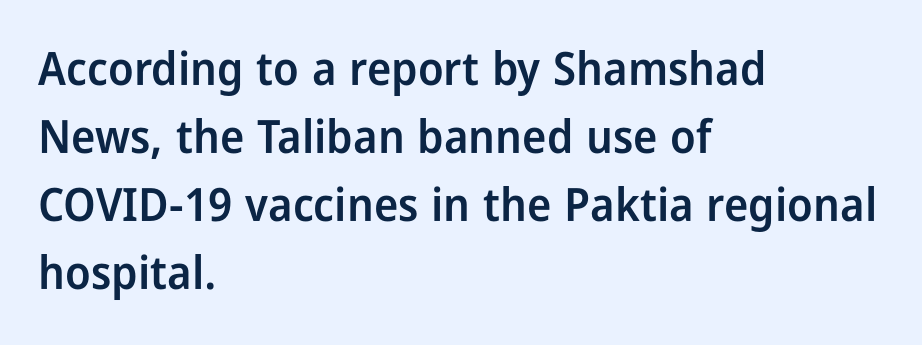
Classification — sans serif. The face used here is proportionally spaced, like ordinary book or web type. Quick note: interline space is typical. The lettering holds an erect, upright posture throughout. These words are printed semibold, heavier than regular yet not bold. Quick note: underline off.
